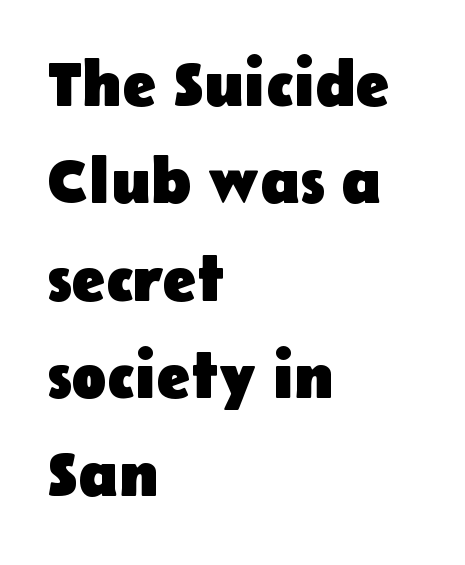
The image shows 65 px heavy sans-serif type, upright; set left-aligned, normal line spacing (1.5x), normal letter spacing, not underlined; low stroke contrast and a medium x-height.
